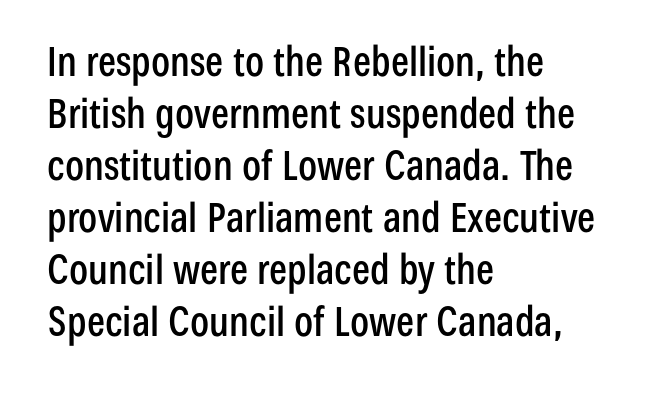
Q: Is the text italic (slanted)? A: No, it is upright.
Q: Is the typeface a serif or a sans-serif typeface? A: Sans-serif.
Q: Is the text underlined? A: No.
Q: How is the paragraph aligned? A: Left-aligned.
Q: Is the spacing between letters normal or unusually wide? A: Normal.
Q: Is the spacing between lines tight, normal or loose? A: Normal.
Q: Width (condensed, normal, or wide)? A: Condensed.
Q: Stroke contrast? A: Low.
Q: x-height? A: Medium.
Q: Monospaced? A: No.
